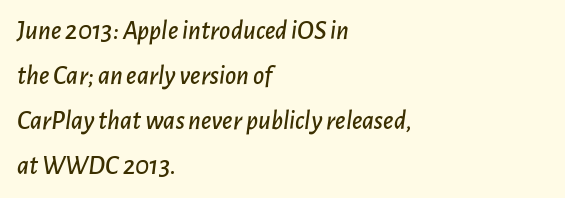
The image shows 27 px text type, italic (leaning right); set left-aligned, normal line spacing (1.67x), normal letter spacing, not underlined.
